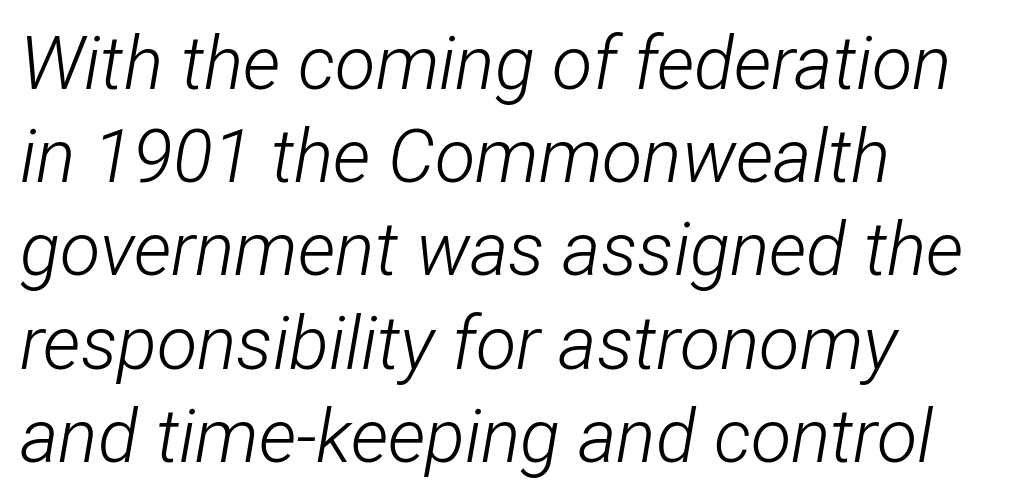
{"italic": "yes", "lean": "right", "slant_degrees": 12, "bold": "no", "weight": "light", "width": "condensed", "stroke_contrast": "low", "x_height": "medium", "monospaced": "no", "underline": "no", "align": "left", "line_spacing": "normal", "line_spacing_ratio": 1.26, "letter_spacing": "normal", "letter_spacing_em": 0.0, "glyph_px": 74}
